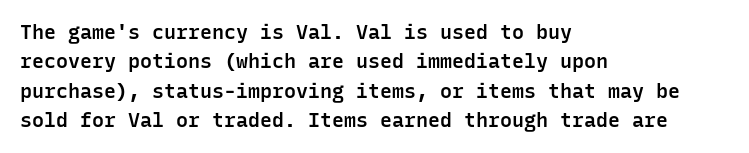
A bare baseline throughout the passage. Vertically, the passage feels balanced, rows spaced as you'd expect. Horizontal alignment here is leftward, the default for most running prose. Is the type bold? Partly — it's a semibold, heavier than regular but not fully bold.
